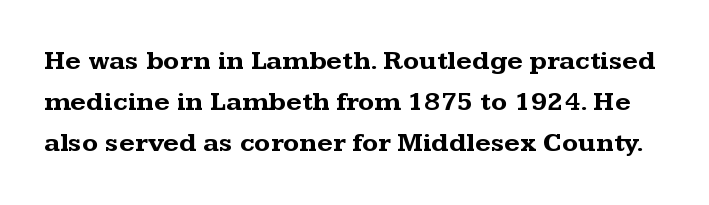
The image shows 27 px bold type, upright; set normal line spacing (1.52x), normal letter spacing, not underlined.
